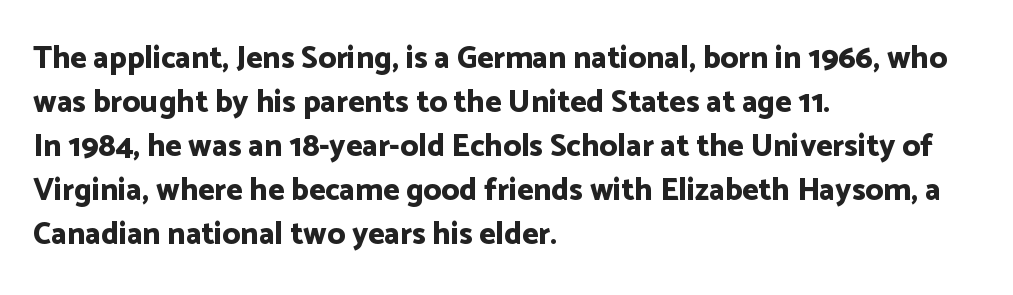
It's the straight-up-and-down kind of type. Character widths vary here, with narrow letters taking less room than wide ones. Type style note: lacks serifs. Summary of vertical rhythm: regular, with standard interline spacing. The letterforms sit shoulder to shoulder at normal distance.
